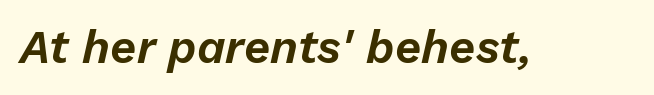
Q: Is the text italic (slanted)? A: Yes, it leans right by about 13 degrees.
Q: Is the text underlined? A: No.
Q: Is the spacing between letters normal or unusually wide? A: Normal.
Q: Width (condensed, normal, or wide)? A: Normal.
Q: Stroke contrast? A: Low.
Q: x-height? A: Medium.
Q: Monospaced? A: No.
